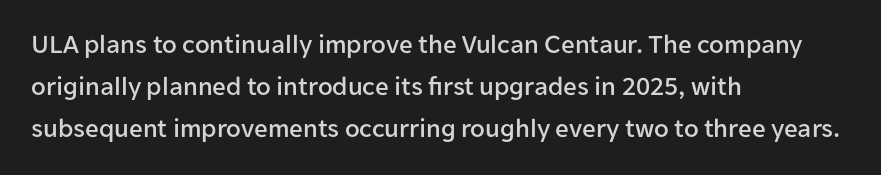
Q: Is the text italic (slanted)? A: No, it is upright.
Q: Is the text underlined? A: No.
Q: How is the paragraph aligned? A: Left-aligned.
Q: Is the spacing between letters normal or unusually wide? A: Normal.
Q: Is the spacing between lines tight, normal or loose? A: Normal.
